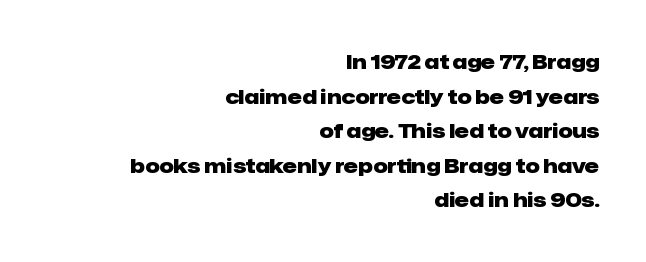
The image shows 20 px bold type, upright; set right-aligned, line spacing 1.73x, normal letter spacing, not underlined.
